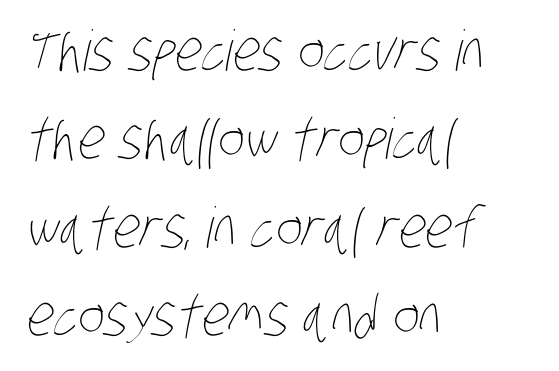
{"bold": "no", "weight": "thin", "width": "condensed", "stroke_contrast": "low", "x_height": "large", "monospaced": "no", "underline": "no", "align": "left", "line_spacing": "normal", "line_spacing_ratio": 1.58, "letter_spacing": "normal", "letter_spacing_em": 0.0, "glyph_px": 56}
